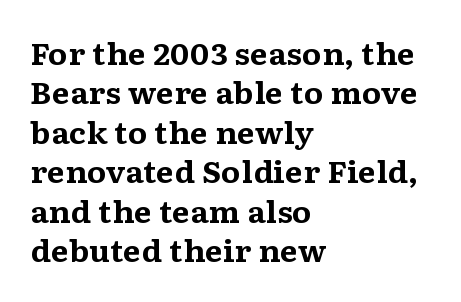
Q: Is the text bold? A: Yes.
Q: Is the text italic (slanted)? A: No, it is upright.
Q: Is the typeface a serif or a sans-serif typeface? A: Serif.
Q: Is the text underlined? A: No.
Q: How is the paragraph aligned? A: Left-aligned.
Q: Is the spacing between letters normal or unusually wide? A: Normal.
Q: Is the spacing between lines tight, normal or loose? A: Normal.
Q: Width (condensed, normal, or wide)? A: Wide.
Q: Stroke contrast? A: Medium.
Q: x-height? A: Medium.
Q: Monospaced? A: No.
